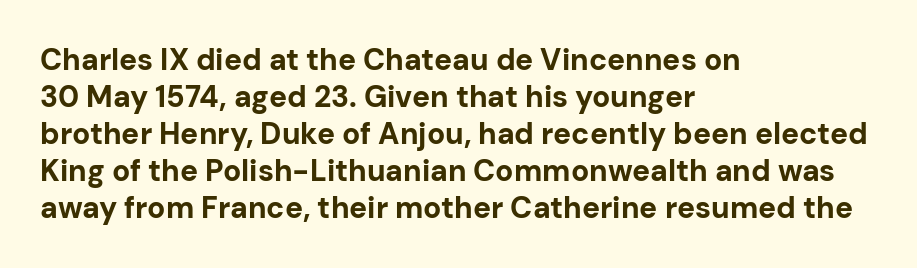
The image shows 30 px bold sans-serif type, upright; set left-aligned, line spacing 1.23x, normal letter spacing, not underlined; low stroke contrast and a medium x-height.
